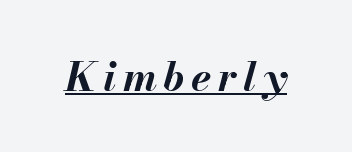
The image shows 41 px bold type, italic (leaning right); set underlined; medium stroke contrast and a small x-height.
